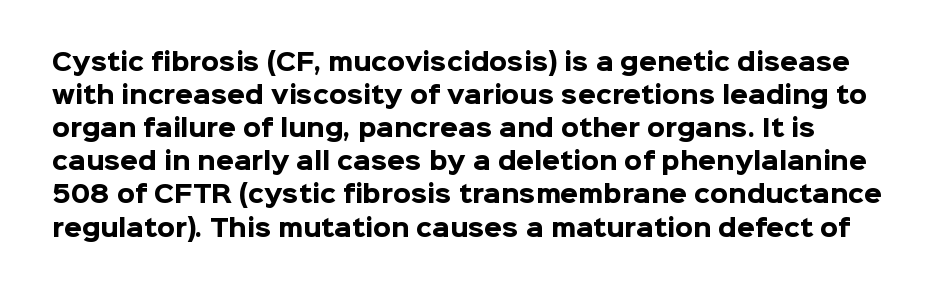
Posture: upright roman. The passage shown stacks its lines at a standard gap. Inter-character spacing is left at the font's built-in metrics. The baseline area is clear. Emphasis by weight is at full strength: bold.
